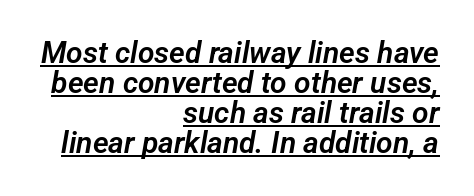
Serifs: no, the terminals of the letterforms are clean. The passage shown has conventional tracking throughout. Varying glyph widths throughout — classic text-font behaviour. The rendering uses the underline text-decoration. Quick note: interline space is minimal.
